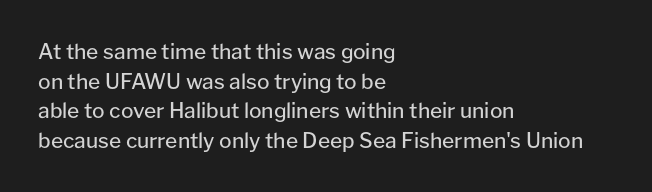
Q: Is the text bold? A: No.
Q: Is the text italic (slanted)? A: No, it is upright.
Q: Is the text underlined? A: No.
Q: How is the paragraph aligned? A: Left-aligned.
Q: Is the spacing between letters normal or unusually wide? A: Normal.
Q: Is the spacing between lines tight, normal or loose? A: Normal.
